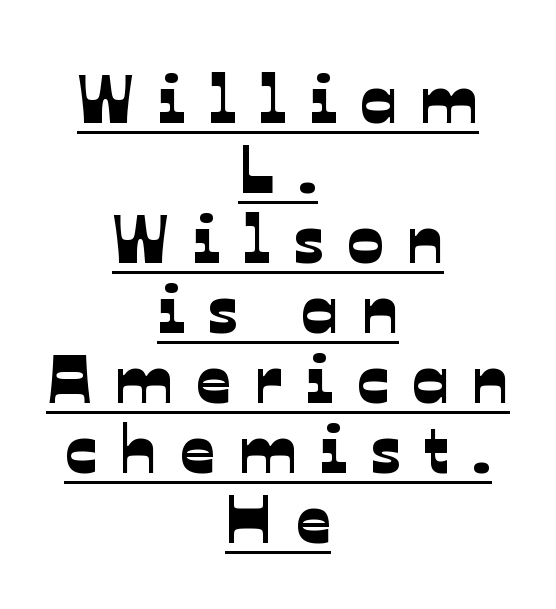
Q: Is the typeface a serif or a sans-serif typeface? A: Sans-serif.
Q: Is the text underlined? A: Yes.
Q: How is the paragraph aligned? A: Centered.
Q: Is the spacing between letters normal or unusually wide? A: Unusually wide.
Q: Is the spacing between lines tight, normal or loose? A: Tight.
Q: Width (condensed, normal, or wide)? A: Normal.
Q: Stroke contrast? A: Low.
Q: x-height? A: Medium.
Q: Monospaced? A: No.
